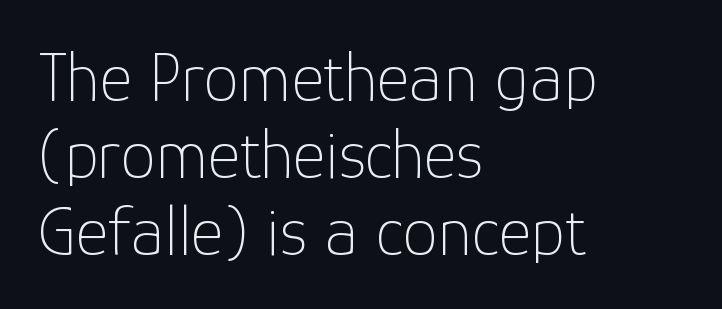
The rendering shows plain stroke endings on the letterforms — a sans-serif design. Is there any slant? The stems are plumb. These lines are rendered in a variable-pitch font. Bare-footed words on every line. This reads as an unemphasized weight, regular at the heaviest.
